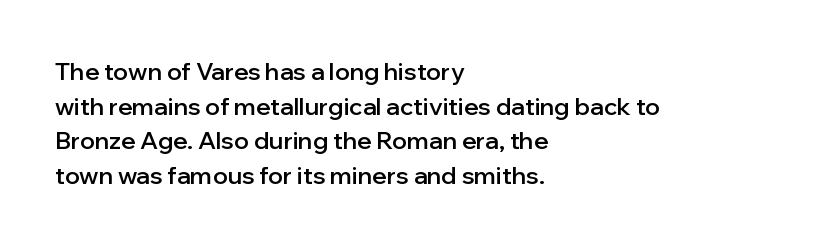
{"italic": "no", "bold": "semi", "underline": "no", "align": "left", "line_spacing": "normal", "line_spacing_ratio": 1.44, "letter_spacing": "normal", "letter_spacing_em": 0.0, "glyph_px": 24}
